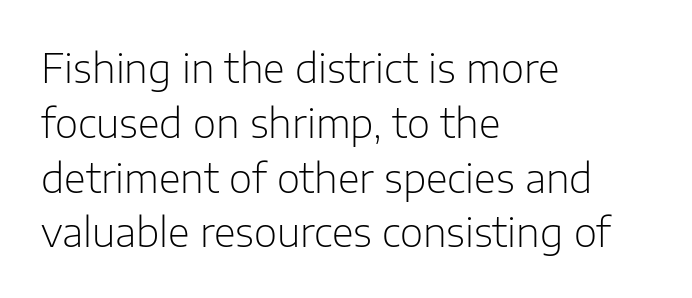
Upright lettering throughout. Unmarked baselines from the first word to the last. Is this a fixed-width face? No — the glyphs have proportional, varying widths. The type is set solid horizontally, with unmodified tracking.
